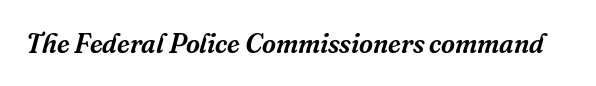
The image shows 27 px text type, italic (leaning right); set normal letter spacing, not underlined.
